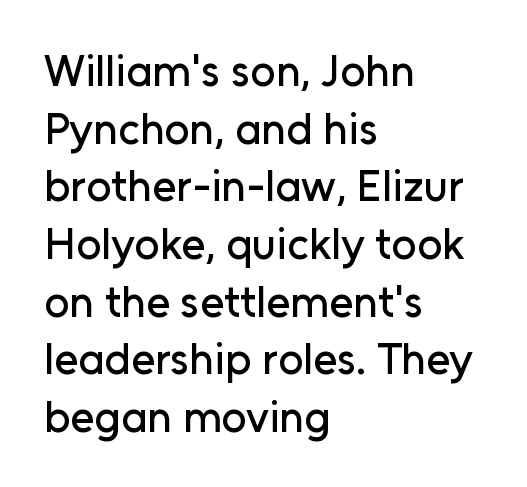
The strip under each line holds only bare page. The space between consecutive lines is moderate. Proportional: the letters do not fall into vertical columns. Notice how the stems are strictly vertical — no italics here. Unlike a traditional serif, this face leaves its strokes unadorned. The gaps between neighbouring characters are ordinary and unremarkable.
